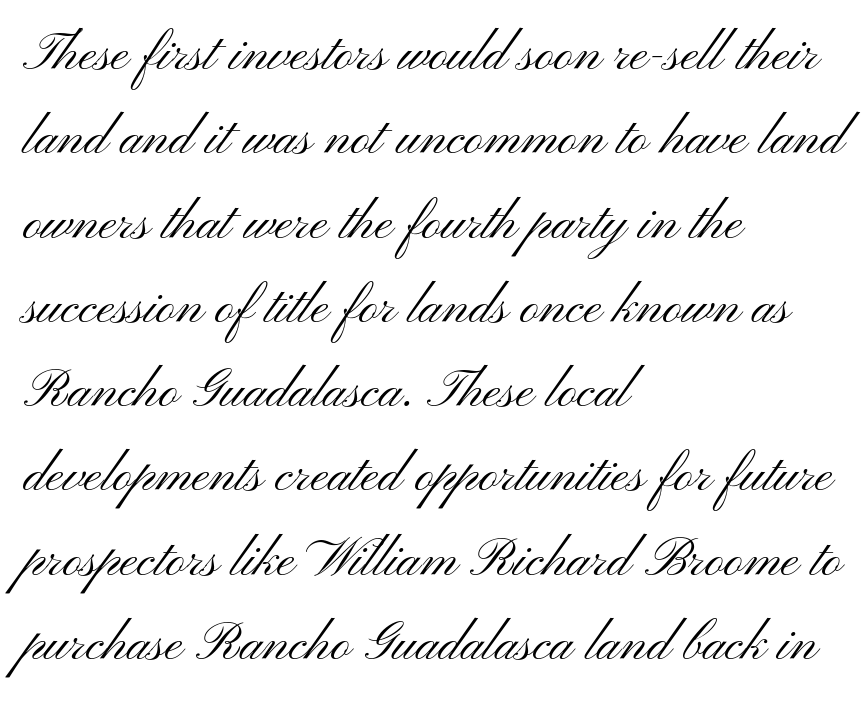
The passage shown has conventional tracking throughout. Descender tails drop into unmarked territory. These lines are set flush left with a ragged right edge.
